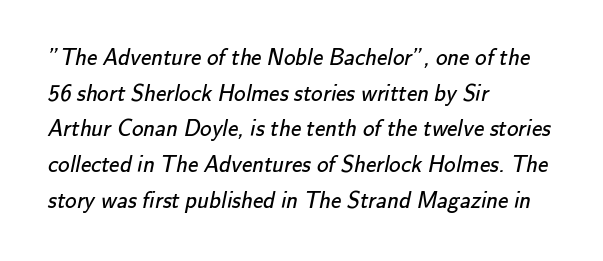
The image shows 23 px text type; set left-aligned, normal line spacing (1.55x), normal letter spacing, not underlined.
